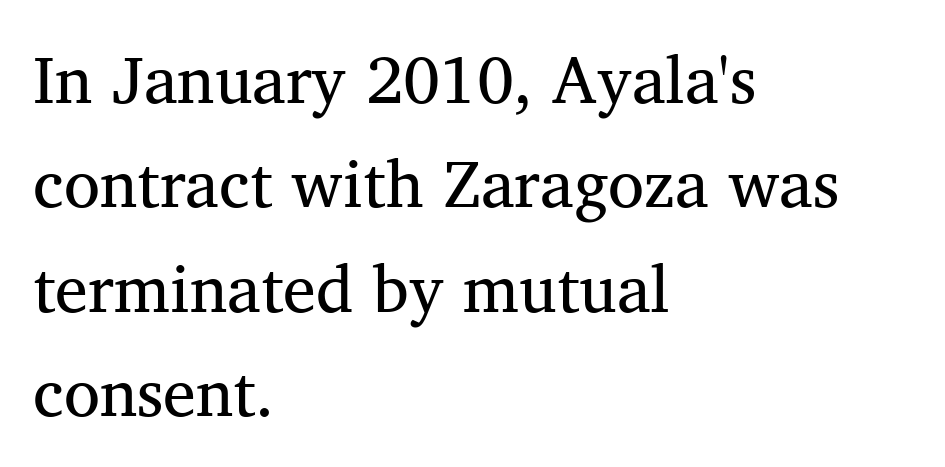
The image shows 66 px regular-weight serif type; set left-aligned, normal line spacing (1.58x), normal letter spacing, not underlined; medium stroke contrast and a medium x-height.
